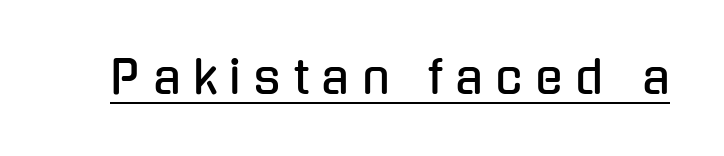
Each letter keeps its own natural width here, so spacing adapts to shape. Is there any slant? The stems are plumb. This is underlined copy, the kind a proofreader might mark for attention. The face used here is rendered with a markedly widened letterfit. Type style note: lacks serifs.
